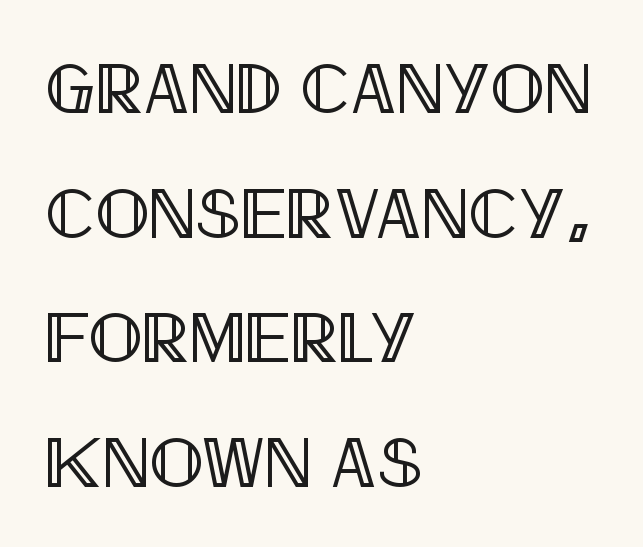
{"italic": "no", "width": "condensed", "x_height": "large", "monospaced": "no", "underline": "no", "align": "left", "line_spacing_ratio": 1.73, "letter_spacing": "normal", "letter_spacing_em": 0.0, "glyph_px": 72}
